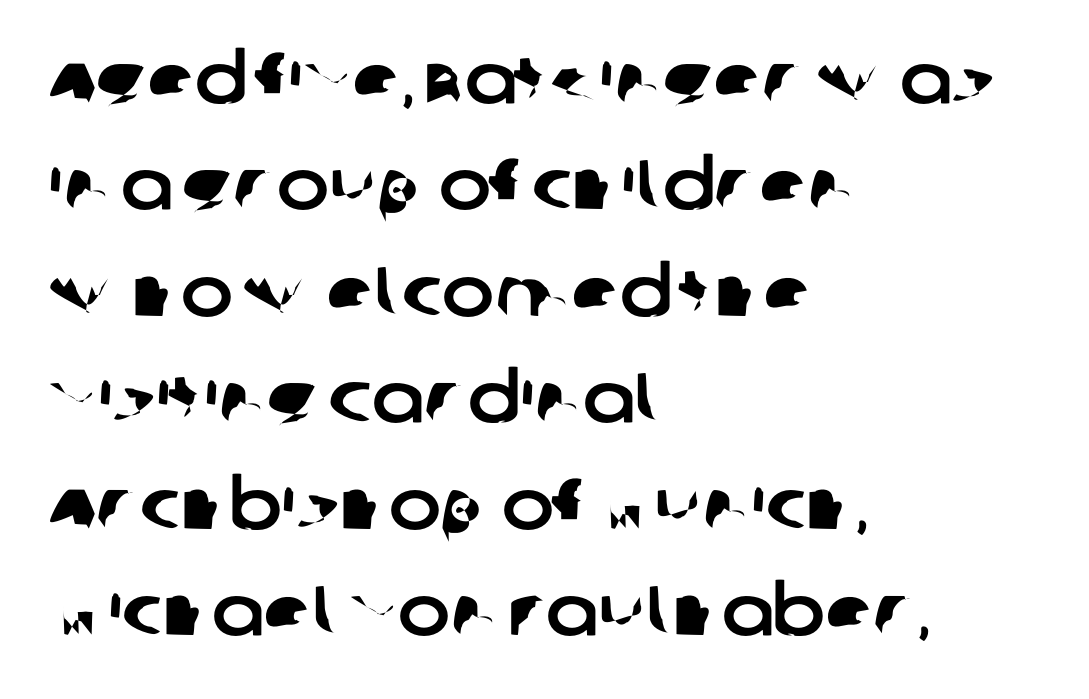
The passage shown is typed in a proportional face where columns would drift. The text block is weighted toward the left margin, trailing off unevenly rightward. Lines of text with bare space underneath. This block has exactly the height ordinary leading produces. There is no visible air inserted between adjacent glyphs. The rendering shows plain stroke endings on the letterforms — a sans-serif design.
